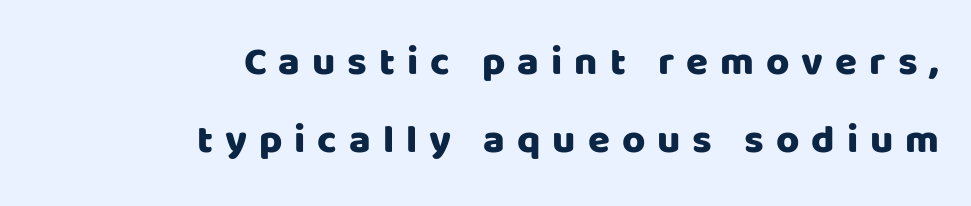
The passage shown is typeset with a sans-serif family. Substantial extra tracking has been applied to these lines. Here the designer chose a conventional face with non-uniform glyph widths. No word sits above an underline. Do the letters lean? They stand straight.
